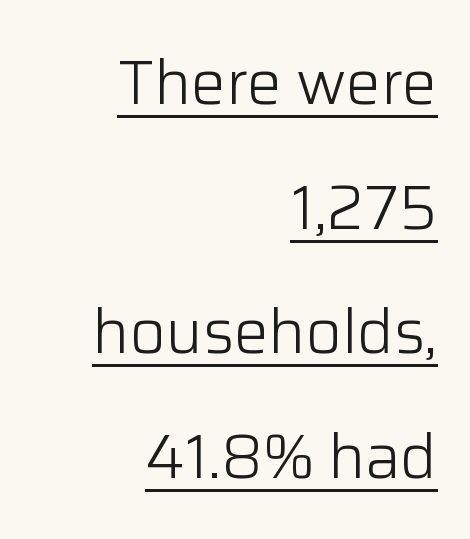
Unbolded letterforms with no extra heft. Visually the block forms a straight wall on the right and a jagged coastline on the left. What decoration does the sample have? An underline. Compared with typical body copy, the letter spacing here is the same. These lines are composed in type without serifs. Leading: increased.
